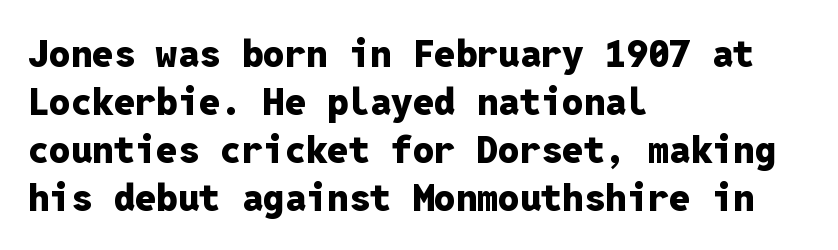
{"serif": "no", "italic": "no", "bold": "yes", "weight": "heavy", "width": "normal", "stroke_contrast": "low", "x_height": "medium", "monospaced": "yes", "underline": "no", "align": "left", "line_spacing": "normal", "line_spacing_ratio": 1.26, "letter_spacing": "normal", "letter_spacing_em": 0.0, "glyph_px": 38}
